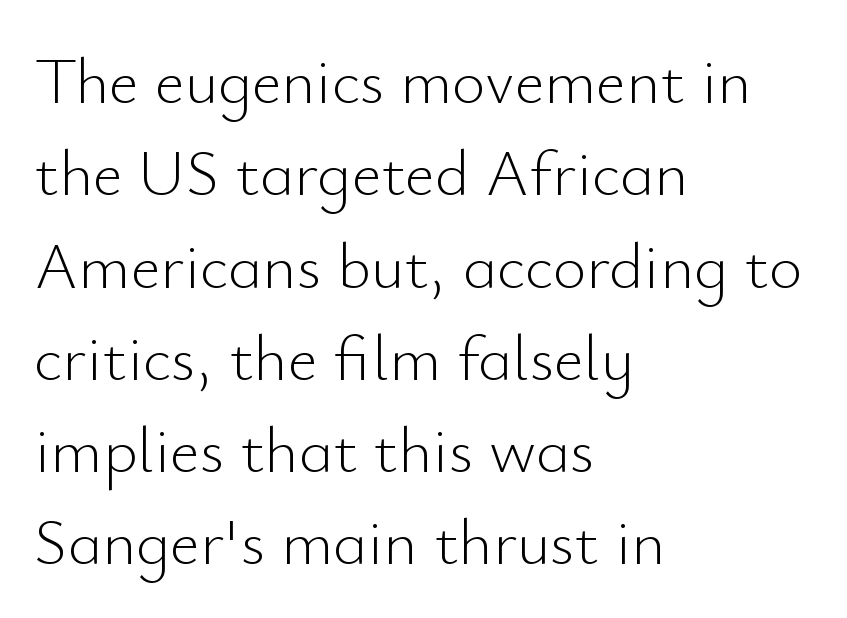
The face used here is a sans, in the tradition of grotesques and geometrics. Style check: upright. Teacher's note: observe the even left margin — that is flush-left alignment. Leading: standard. Heaviness? Minimal to ordinary, like unemphasized prose. Default kerning and tracking; the words read as compact shapes.
